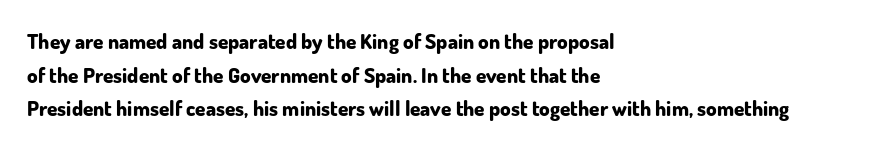
{"italic": "no", "bold": "yes", "underline": "no", "align": "left", "line_spacing": "normal", "line_spacing_ratio": 1.6, "letter_spacing": "normal", "letter_spacing_em": 0.0, "glyph_px": 21}
